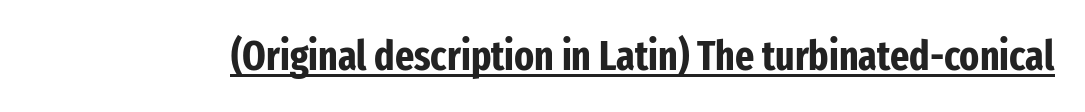
The image shows 41 px bold, condensed sans-serif type, upright; set normal letter spacing, underlined; low stroke contrast and a medium x-height.
